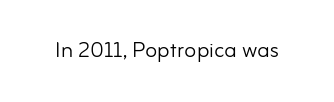
The image shows 28 px light sans-serif type, upright; set normal letter spacing, not underlined; low stroke contrast and a small x-height.
